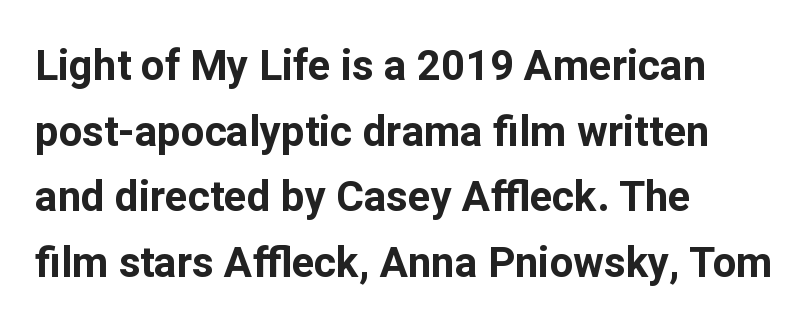
{"serif": "no", "italic": "no", "bold": "yes", "weight": "bold", "width": "normal", "stroke_contrast": "low", "x_height": "medium", "monospaced": "no", "underline": "no", "align": "left", "line_spacing": "normal", "line_spacing_ratio": 1.56, "letter_spacing": "normal", "letter_spacing_em": 0.0, "glyph_px": 42}
